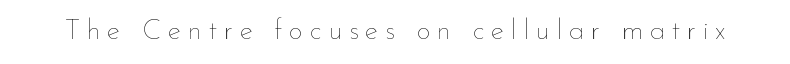
The image shows 28 px thin type, upright; set unusually wide letter spacing (+0.24 em), not underlined; low stroke contrast and a small x-height.
